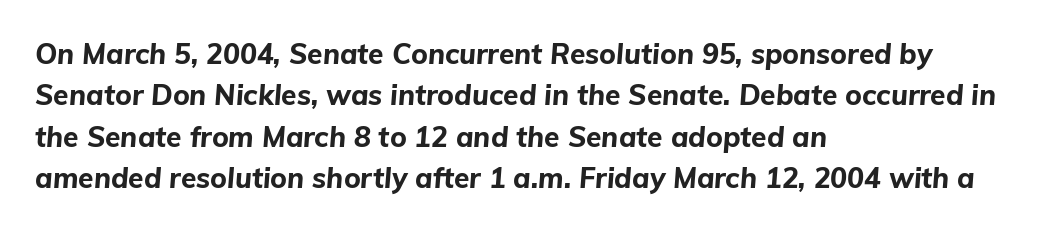
{"italic": "yes", "lean": "right", "slant_degrees": 5, "bold": "yes", "weight": "bold", "width": "normal", "stroke_contrast": "low", "x_height": "medium", "monospaced": "no", "underline": "no", "align": "left", "line_spacing": "normal", "line_spacing_ratio": 1.48, "letter_spacing": "normal", "letter_spacing_em": 0.0, "glyph_px": 28}
